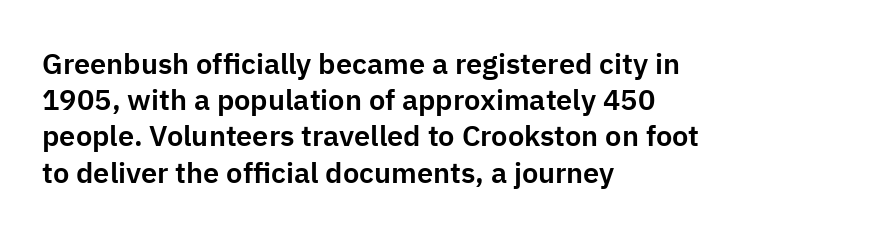
{"serif": "no", "italic": "no", "width": "normal", "stroke_contrast": "low", "x_height": "medium", "monospaced": "no", "underline": "no", "align": "left", "line_spacing": "normal", "line_spacing_ratio": 1.25, "letter_spacing": "normal", "letter_spacing_em": 0.0, "glyph_px": 29}
